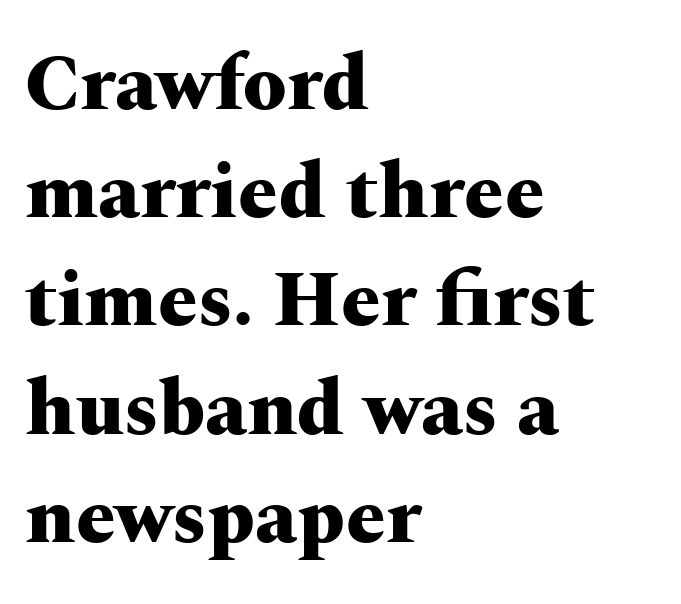
Clear beneath every line of the passage. Is this a sans? No — the strokes have serifs. Left-aligned paragraph, ragged on the right. Glyph-to-glyph distance matches everyday printed text.
